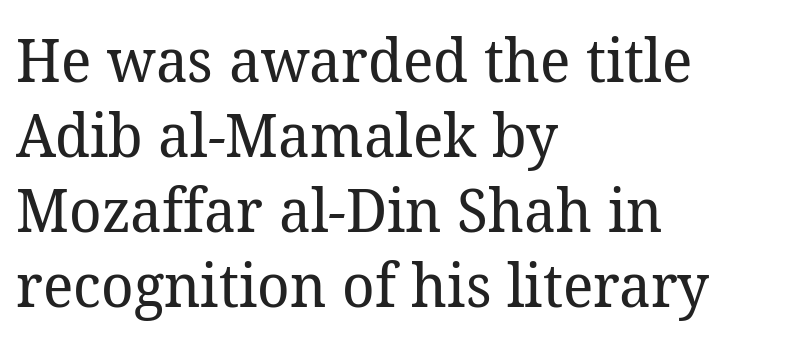
{"serif": "yes", "bold": "no", "weight": "regular", "width": "normal", "stroke_contrast": "low", "x_height": "medium", "monospaced": "no", "underline": "no", "align": "left", "line_spacing_ratio": 1.23, "letter_spacing": "normal", "letter_spacing_em": 0.0, "glyph_px": 61}
